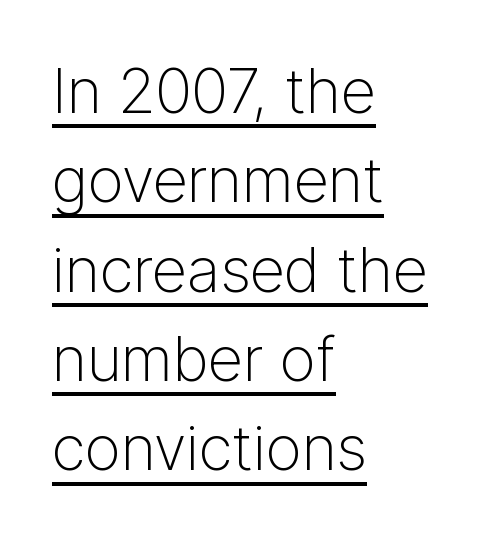
The image shows 62 px light sans-serif type, upright; set left-aligned, normal line spacing (1.44x), normal letter spacing, underlined; low stroke contrast and a medium x-height.
